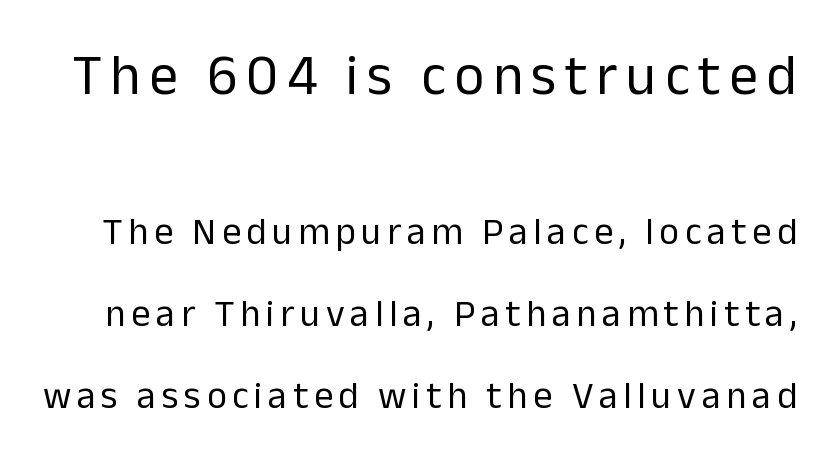
Do the characters align in a grid? No, the font is proportional. The lettering stays uniformly vertical, giving the passage a roman look. Large over small — that's the arrangement of the two blocks here. The characters display no serif detailing; their extremities are plain. A bare baseline throughout the passage. Students, observe: this is what heavily led, spacious text looks like.
